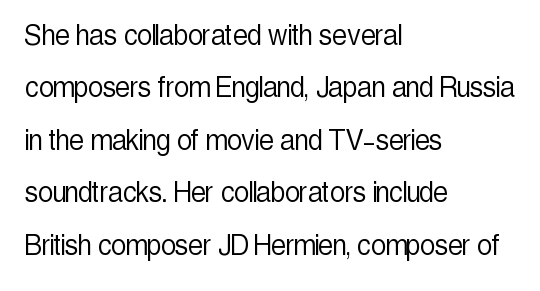
This is not heavy type; no bold has been used. These lines are set flush left with a ragged right edge. Think of a printed novel: that variable character pitch is what you see here. This rendering features lettering with no underline. Each letter's strokes conclude bluntly, with no projecting serifs. The designer left line spacing at the default.
